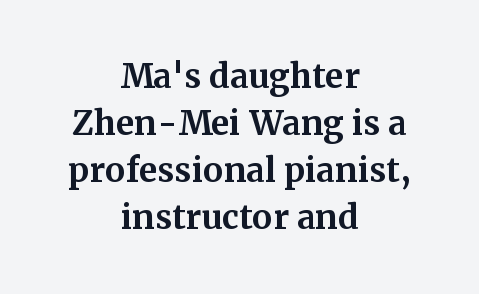
Q: Is the text bold? A: Yes.
Q: Is the text italic (slanted)? A: No, it is upright.
Q: Is the typeface a serif or a sans-serif typeface? A: Serif.
Q: Is the text underlined? A: No.
Q: How is the paragraph aligned? A: Centered.
Q: Is the spacing between letters normal or unusually wide? A: Normal.
Q: Is the spacing between lines tight, normal or loose? A: Normal.
Q: Width (condensed, normal, or wide)? A: Normal.
Q: Stroke contrast? A: Medium.
Q: x-height? A: Medium.
Q: Monospaced? A: No.
